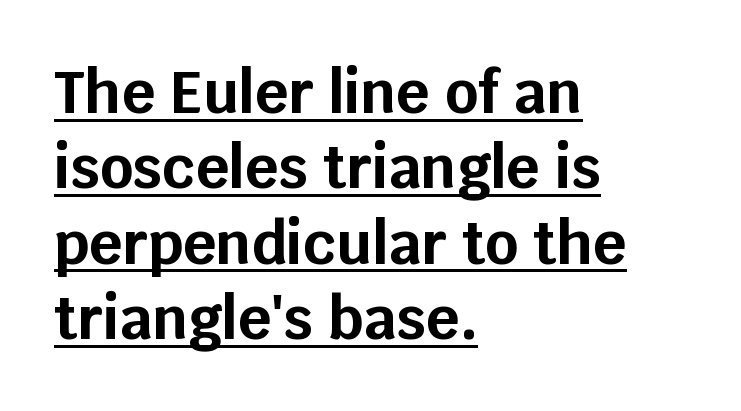
The image shows 58 px bold sans-serif type, upright; set left-aligned, normal line spacing (1.3x), normal letter spacing, underlined; low stroke contrast and a large x-height.
